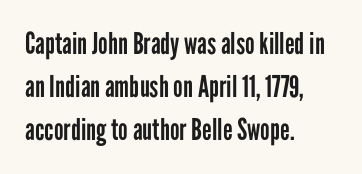
One glance says typical: line gaps are just what's usual. Descender tails drop into unmarked territory. Casual observation: everything's shoved over to the left. Is this a fixed-width face? No — the glyphs have proportional, varying widths.
